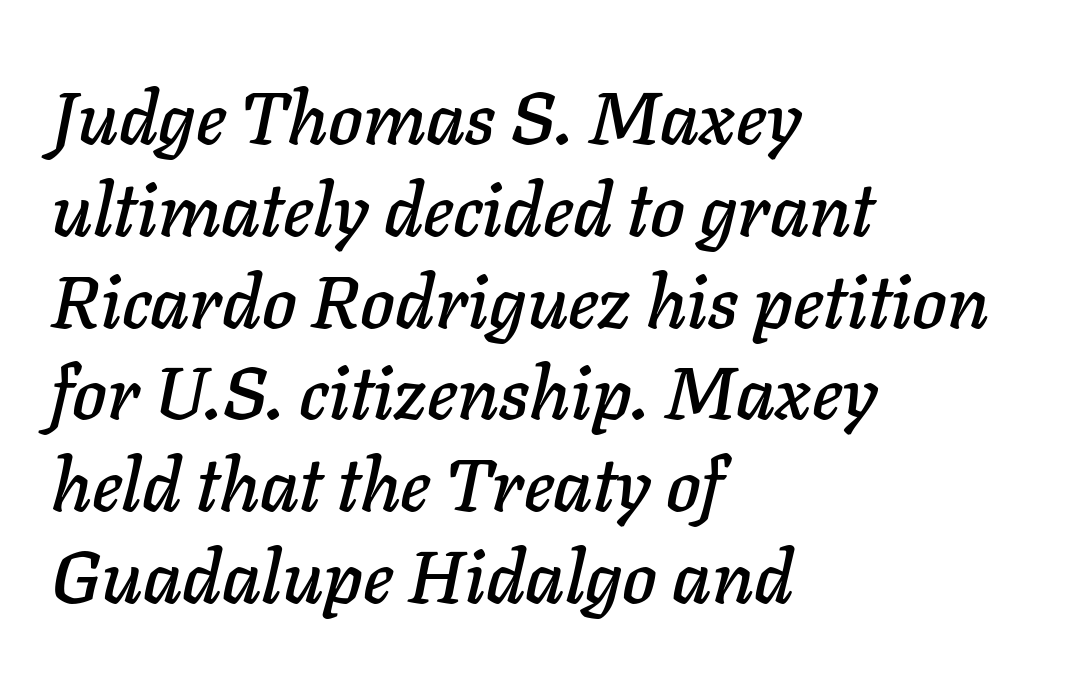
The image shows 74 px text type, italic (leaning right); set left-aligned, line spacing 1.24x, normal letter spacing, not underlined; low stroke contrast and a medium x-height.
